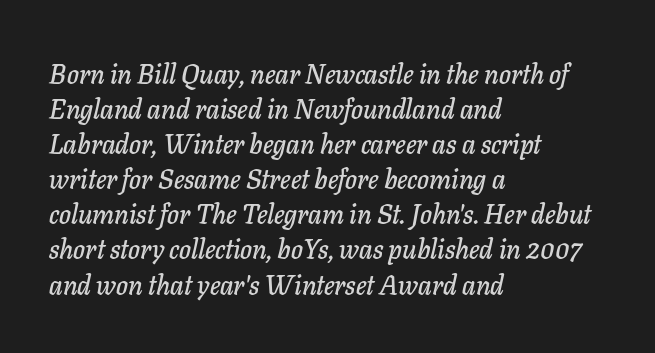
The image shows 27 px text type, italic (leaning right); set left-aligned, normal line spacing (1.3x), normal letter spacing, not underlined.
